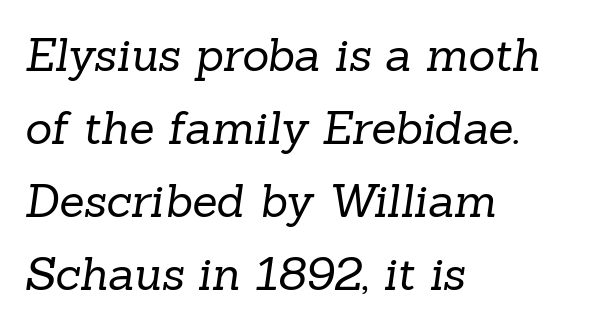
The image shows 46 px regular-weight serif type; set left-aligned, normal line spacing (1.59x), normal letter spacing, not underlined; low stroke contrast and a medium x-height.
